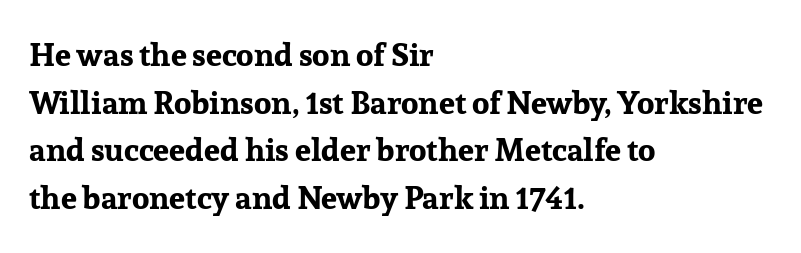
Which margin do the lines hug? The left one — the right edge is uneven. Its strokes are broad and dark, the hallmark of bold type. The space beneath each line is pristine and unruled. These lines are rendered in a variable-pitch font. Posture: vertical.
